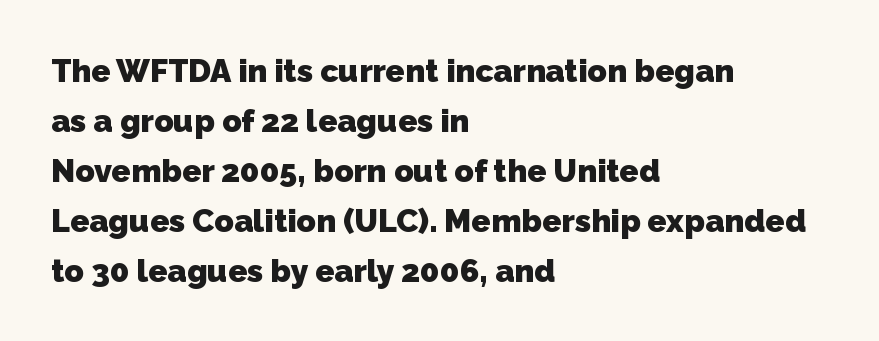
The image shows 32 px heavy sans-serif type; set left-aligned, normal line spacing (1.56x), normal letter spacing, not underlined; low stroke contrast and a medium x-height.
